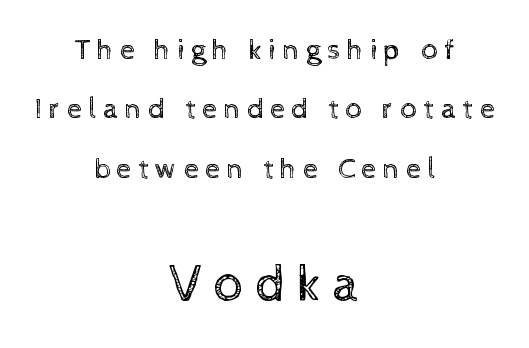
It's the straight-up-and-down kind of type. Anything drawn beneath the words? Only blank space. Note: smaller setting up top, larger setting below. Is this a heavy cut? Hardly; it is regular or lighter. The letterforms stand isolated, each surrounded by extra space.
